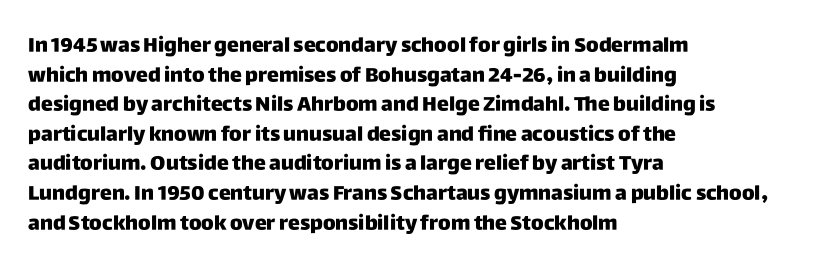
{"italic": "no", "bold": "yes", "underline": "no", "align": "left", "line_spacing": "normal", "line_spacing_ratio": 1.48, "letter_spacing": "normal", "letter_spacing_em": 0.0, "glyph_px": 20}
